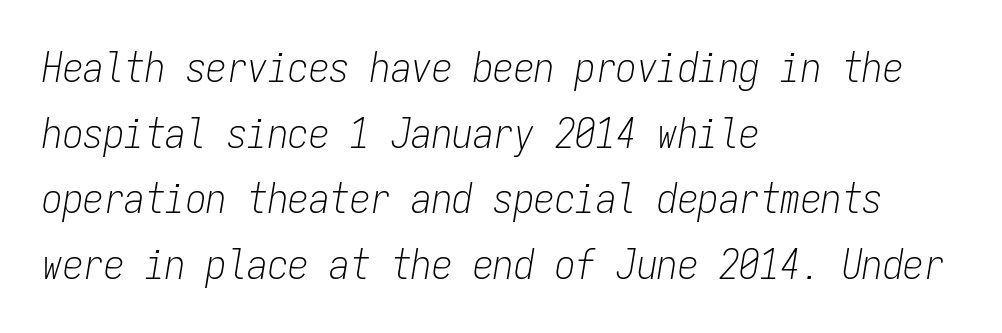
Q: Is the text bold? A: No.
Q: Is the text italic (slanted)? A: Yes, it leans right by about 9 degrees.
Q: Is the text underlined? A: No.
Q: How is the paragraph aligned? A: Left-aligned.
Q: Is the spacing between letters normal or unusually wide? A: Normal.
Q: Is the spacing between lines tight, normal or loose? A: Normal.
Q: Width (condensed, normal, or wide)? A: Condensed.
Q: Stroke contrast? A: Low.
Q: x-height? A: Medium.
Q: Monospaced? A: Yes.
